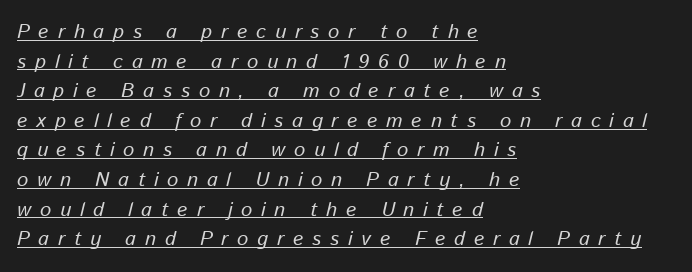
The glyphs are accompanied by a horizontal stroke just below them. Vertical stems look standard width or narrower in stroke. Caption: expanded tracking, letters set apart. In CSS terms this would be text-align: left. Tall strokes in this sample are angled rather than plumb. Leading matches the norm, producing a regular column.
